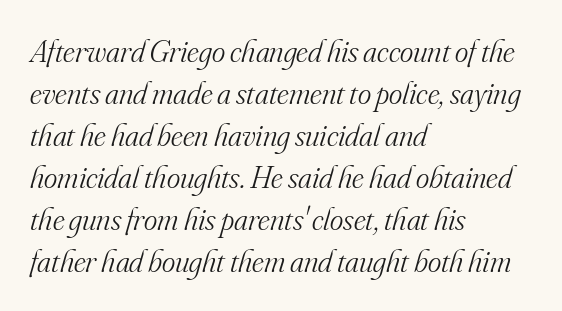
The image shows 32 px light serif type, italic (leaning right); set left-aligned, normal line spacing (1.31x), normal letter spacing, not underlined; medium stroke contrast and a small x-height.
